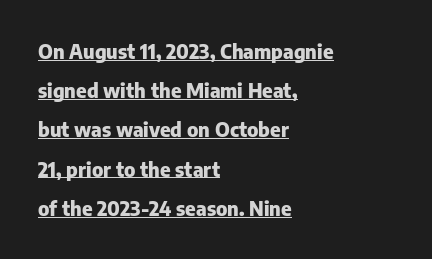
{"italic": "no", "bold": "yes", "underline": "yes", "align": "left", "line_spacing": "loose", "line_spacing_ratio": 1.96, "letter_spacing": "normal", "letter_spacing_em": 0.0, "glyph_px": 20}
